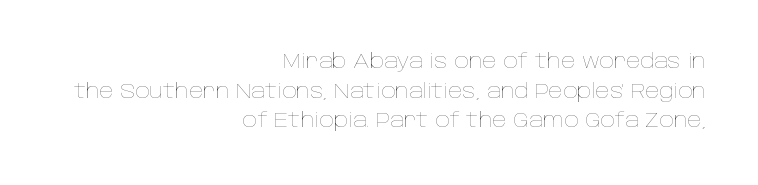
{"italic": "no", "bold": "no", "underline": "no", "align": "right", "line_spacing": "normal", "line_spacing_ratio": 1.48, "letter_spacing": "normal", "letter_spacing_em": 0.0, "glyph_px": 20}
